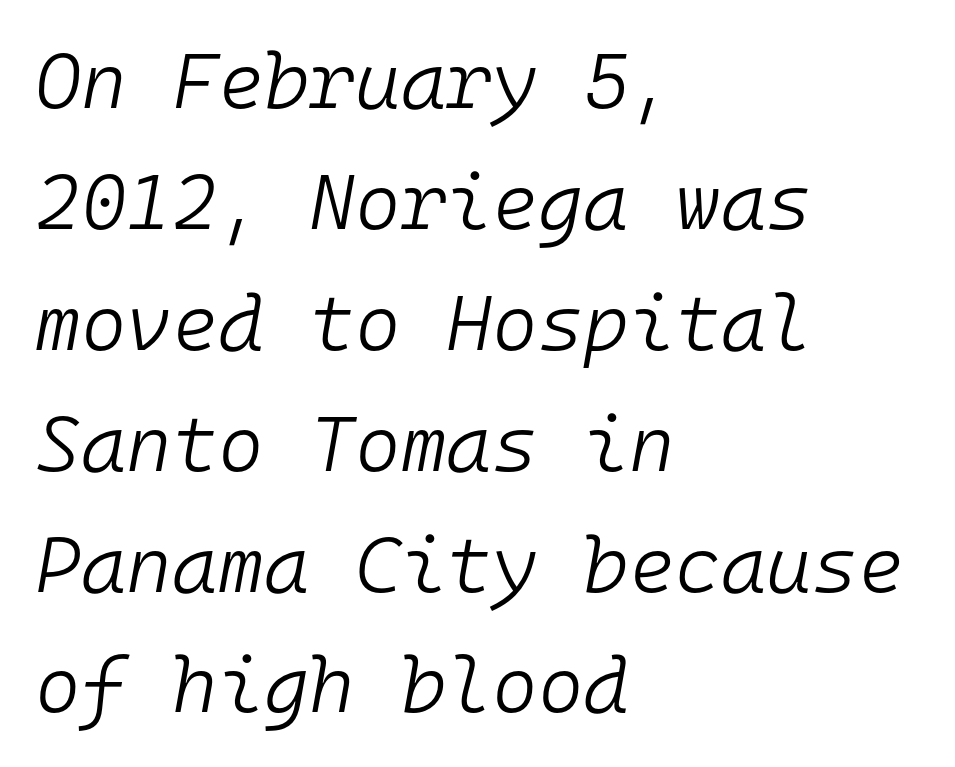
Is this a fixed-width face? Yes — each glyph sits in an identical cell. Each word holds together tightly as a unit, with standard inter-letter gaps. Successive baselines arrive at the customary interval. Style check: oblique. The letters look calm and open, with moderate or lighter stems. A student would call this left alignment; a typographer would say flush left, rag right.
